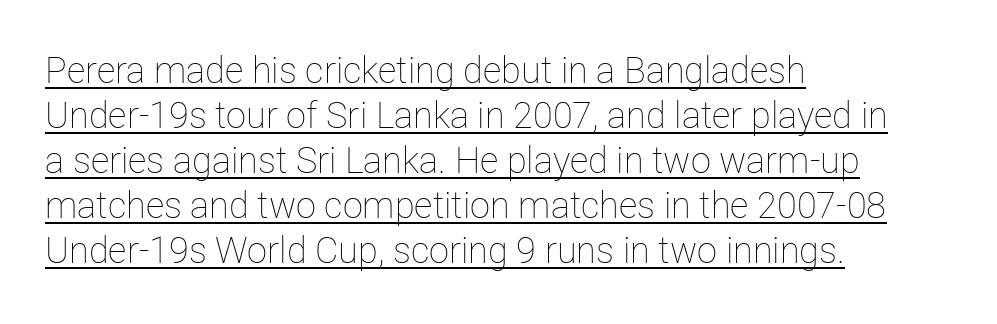
Q: Is the text bold? A: No.
Q: Is the text italic (slanted)? A: No, it is upright.
Q: Is the text underlined? A: Yes.
Q: How is the paragraph aligned? A: Left-aligned.
Q: Is the spacing between letters normal or unusually wide? A: Normal.
Q: Is the spacing between lines tight, normal or loose? A: Normal.
Q: Width (condensed, normal, or wide)? A: Normal.
Q: Stroke contrast? A: Low.
Q: x-height? A: Medium.
Q: Monospaced? A: No.
